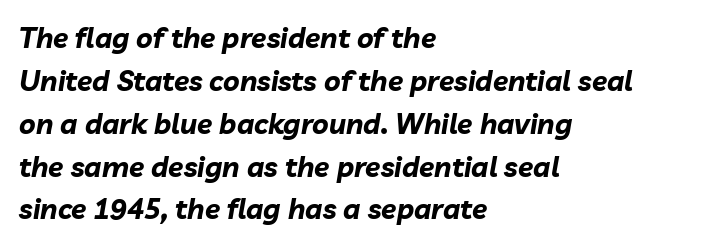
Proportional: the letters do not fall into vertical columns. The rendering uses a bold face; every stroke is thick and dark. Only glyphs here, with clear space below each row. Every character sits at an angle, as italics do.
